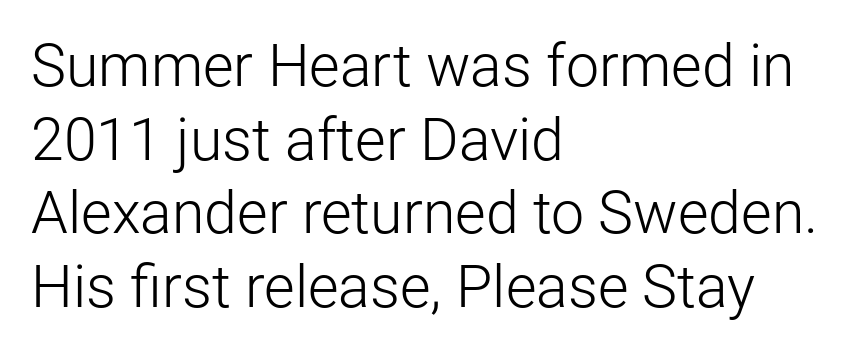
{"serif": "no", "italic": "no", "bold": "no", "weight": "light", "width": "normal", "stroke_contrast": "low", "x_height": "medium", "monospaced": "no", "underline": "no", "align": "left", "line_spacing": "normal", "line_spacing_ratio": 1.25, "letter_spacing": "normal", "letter_spacing_em": 0.0, "glyph_px": 59}
